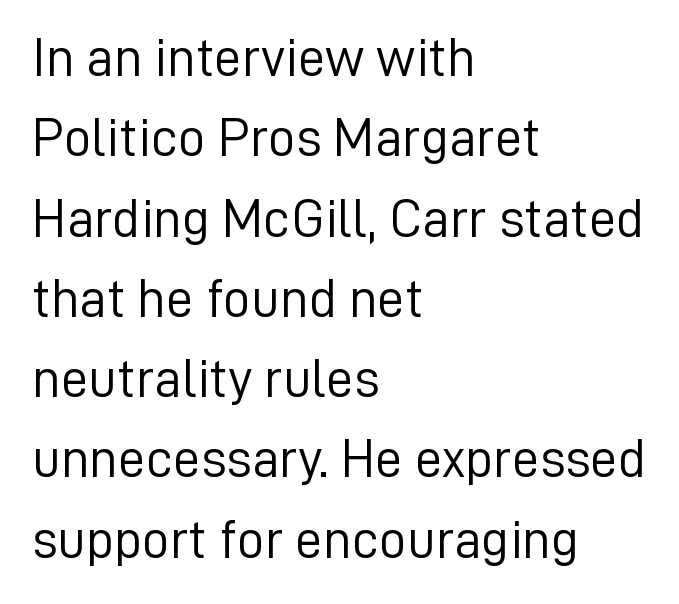
{"serif": "no", "italic": "no", "bold": "no", "weight": "light", "width": "normal", "stroke_contrast": "low", "x_height": "medium", "monospaced": "no", "underline": "no", "align": "left", "line_spacing": "normal", "line_spacing_ratio": 1.46, "letter_spacing": "normal", "letter_spacing_em": 0.0, "glyph_px": 55}
